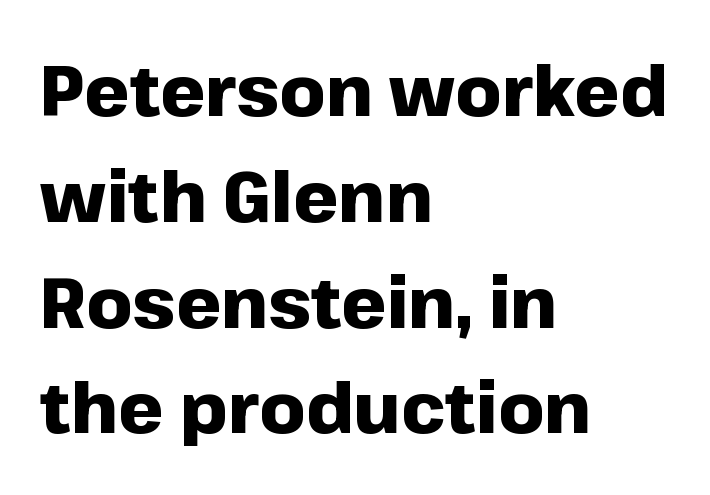
Designer's note — italics off, roman on. The rendering shows plain stroke endings on the letterforms — a sans-serif design. These lines keep a tight, regular rhythm from letter to letter. Pretty heavy lettering here — definitely bold.
